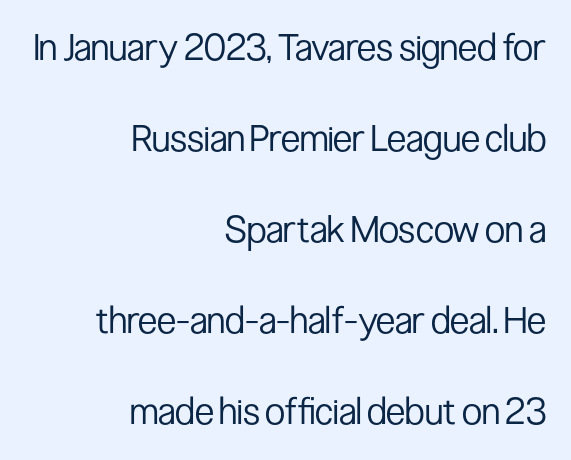
{"serif": "no", "italic": "no", "bold": "no", "weight": "regular", "width": "condensed", "stroke_contrast": "low", "x_height": "medium", "monospaced": "no", "underline": "no", "align": "right", "line_spacing": "loose", "line_spacing_ratio": 2.46, "letter_spacing": "normal", "letter_spacing_em": 0.0, "glyph_px": 37}
